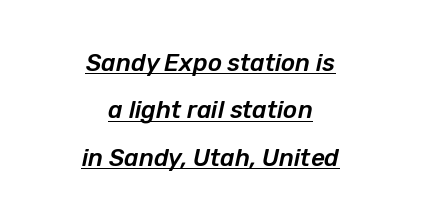
The image shows 24 px text type, italic (leaning right); set centered, loose line spacing (1.97x), normal letter spacing, underlined.
